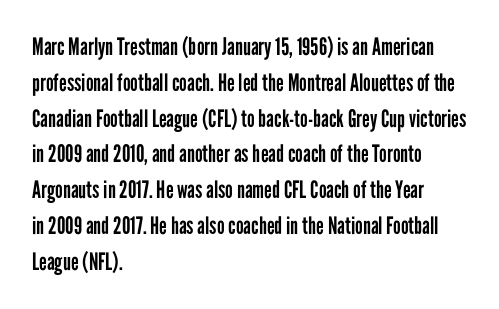
The setting favours the left margin, as ordinary paragraphs usually do. Upright lettering throughout. Letter spacing: default. No chunkiness to these letters — they're not bold.
